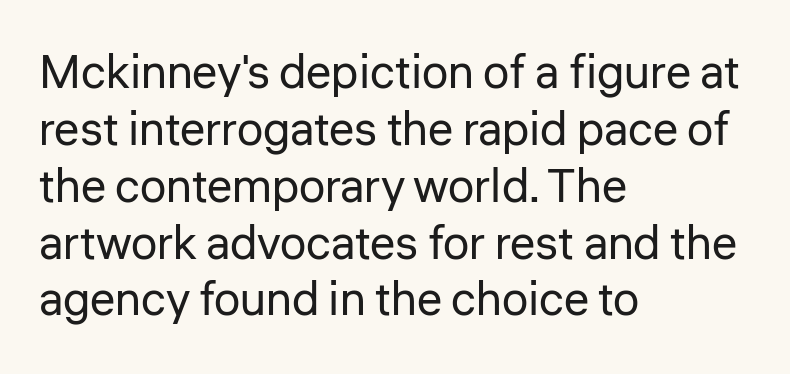
The image shows 47 px regular-weight sans-serif type, upright; set left-aligned, line spacing 1.21x, normal letter spacing, not underlined; low stroke contrast and a medium x-height.
